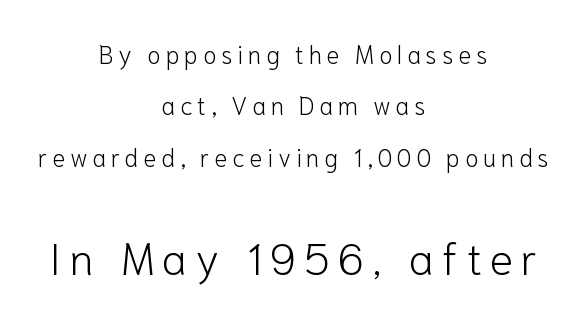
The image shows 44 px light sans-serif type, upright; set centered, loose line spacing (2.06x), not underlined; the second (bottom) block is 1.76x larger; low stroke contrast and a medium x-height.
